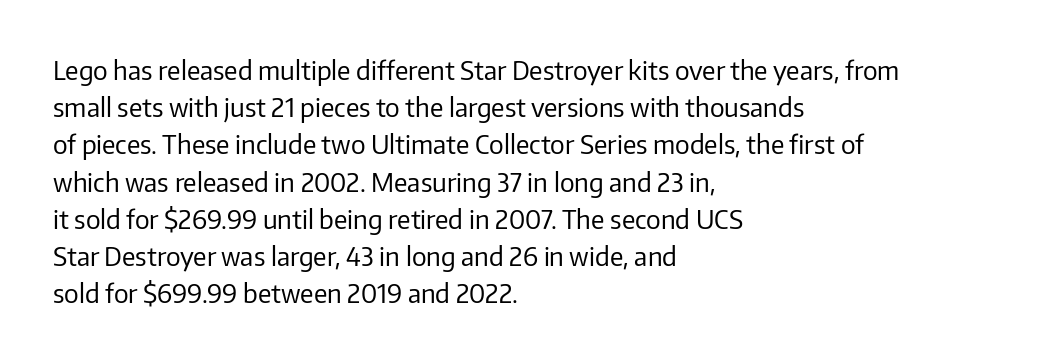
The image shows 26 px text type, upright; set left-aligned, normal line spacing (1.43x), normal letter spacing, not underlined.
